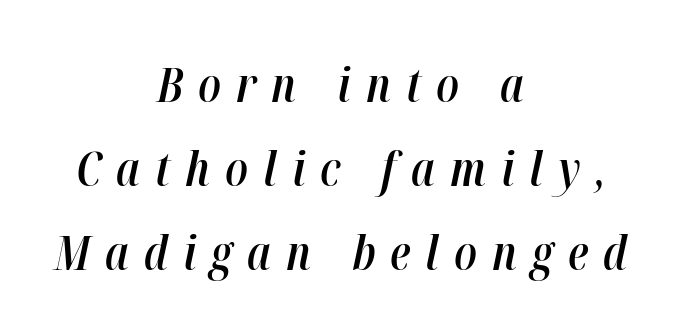
The image shows 47 px semibold, condensed type, italic (leaning right); set centered, line spacing 1.79x, unusually wide letter spacing (+0.32 em), not underlined; high stroke contrast and a medium x-height.
